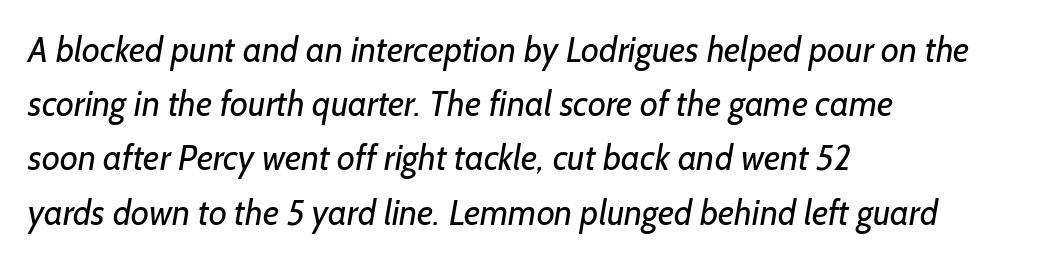
The image shows 35 px regular-weight sans-serif type; set left-aligned, normal line spacing (1.55x), normal letter spacing, not underlined; low stroke contrast and a medium x-height.
